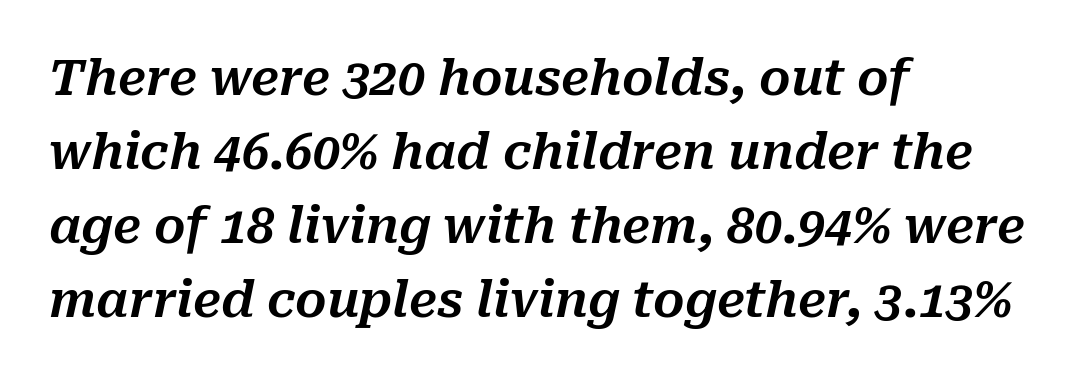
{"italic": "yes", "lean": "right", "slant_degrees": 10, "width": "normal", "stroke_contrast": "medium", "x_height": "medium", "monospaced": "no", "underline": "no", "align": "left", "line_spacing": "normal", "line_spacing_ratio": 1.51, "letter_spacing": "normal", "letter_spacing_em": 0.0, "glyph_px": 49}
